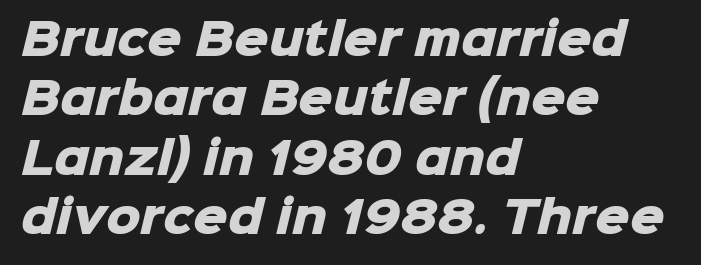
The compositor pushed each line to the left boundary. What's the leading like? Ordinary, nothing unusual. The face used here is a sans, in the tradition of grotesques and geometrics. Descender tails drop into unmarked territory. The letters advance in unequal steps, a hallmark of proportional type. Tracking value appears to be zero — textbook default spacing.
